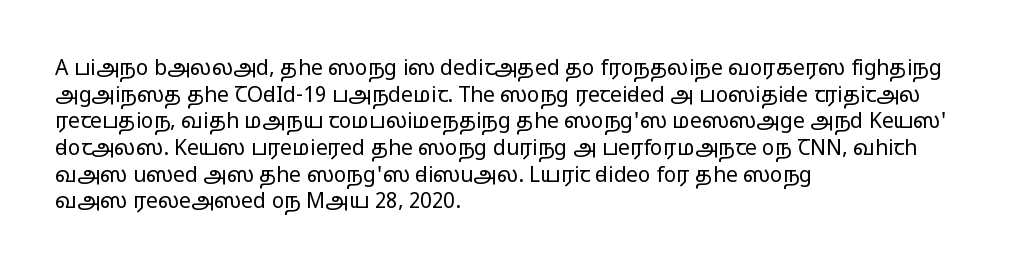
The image shows 21 px text type, upright; set left-aligned, normal line spacing (1.27x), normal letter spacing, not underlined.
